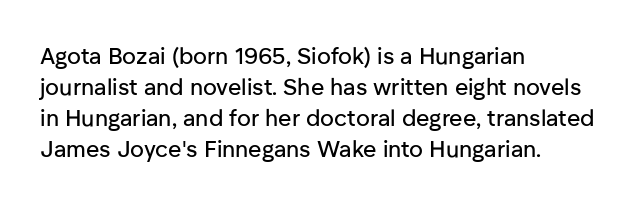
{"italic": "no", "underline": "no", "align": "left", "line_spacing": "normal", "line_spacing_ratio": 1.35, "letter_spacing": "normal", "letter_spacing_em": 0.0, "glyph_px": 23}
